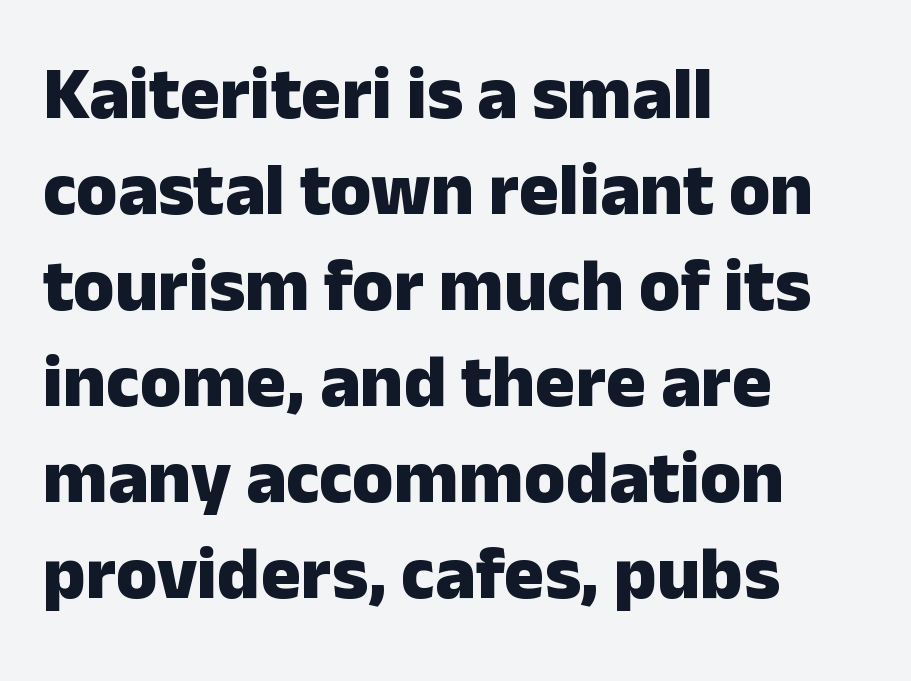
Q: Is the text bold? A: Yes.
Q: Is the text italic (slanted)? A: No, it is upright.
Q: Is the typeface a serif or a sans-serif typeface? A: Sans-serif.
Q: Is the text underlined? A: No.
Q: How is the paragraph aligned? A: Left-aligned.
Q: Is the spacing between letters normal or unusually wide? A: Normal.
Q: Is the spacing between lines tight, normal or loose? A: Normal.
Q: Width (condensed, normal, or wide)? A: Normal.
Q: Stroke contrast? A: Low.
Q: x-height? A: Medium.
Q: Monospaced? A: No.
